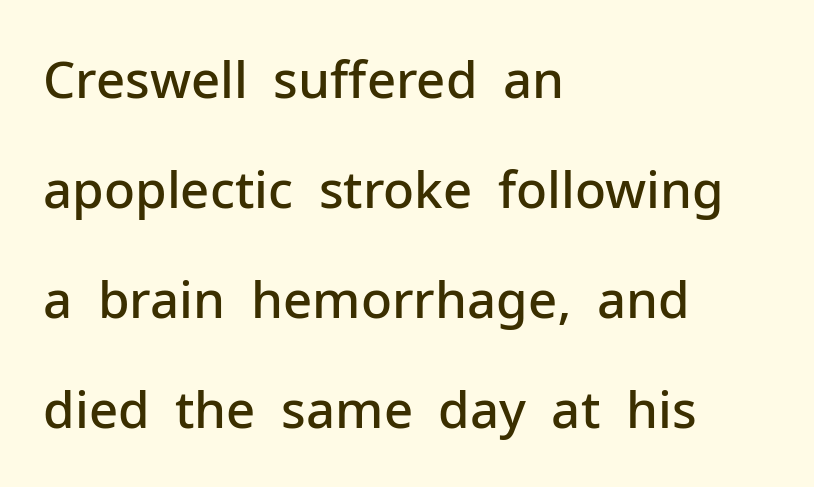
The letters advance in unequal steps, a hallmark of proportional type. How would I describe the line gaps? Wide and relaxed. Look at the stroke-to-counter ratio: somewhat heavy, a semibold. Nope, no serifs anywhere on these letters. Short note: letters normally spaced.
